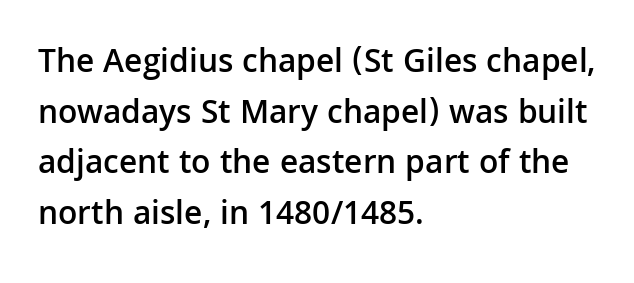
{"serif": "no", "italic": "no", "bold": "semi", "weight": "semibold", "width": "normal", "stroke_contrast": "low", "x_height": "medium", "monospaced": "no", "underline": "no", "align": "left", "line_spacing": "normal", "line_spacing_ratio": 1.49, "letter_spacing": "normal", "letter_spacing_em": 0.0, "glyph_px": 34}
